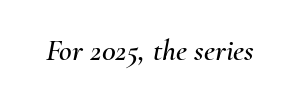
The image shows 31 px text type, italic (leaning right); set normal letter spacing, not underlined; medium stroke contrast and a small x-height.
